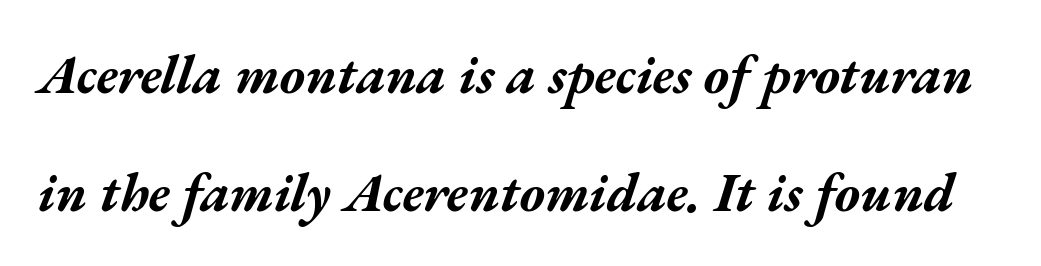
{"italic": "yes", "lean": "right", "slant_degrees": 17, "bold": "yes", "weight": "bold", "width": "wide", "stroke_contrast": "medium", "x_height": "medium", "monospaced": "no", "underline": "no", "line_spacing": "loose", "line_spacing_ratio": 2.18, "letter_spacing": "normal", "letter_spacing_em": 0.0, "glyph_px": 54}
